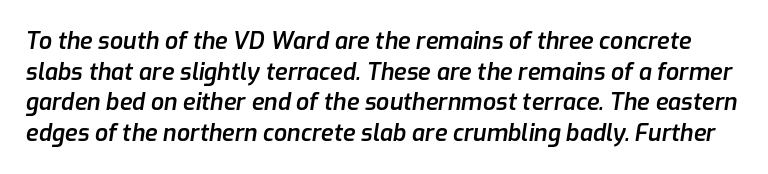
Q: Is the text bold? A: Semi-bold.
Q: Is the text italic (slanted)? A: Yes, it leans right by about 9 degrees.
Q: Is the text underlined? A: No.
Q: Is the spacing between letters normal or unusually wide? A: Normal.
Q: Is the spacing between lines tight, normal or loose? A: Normal.
